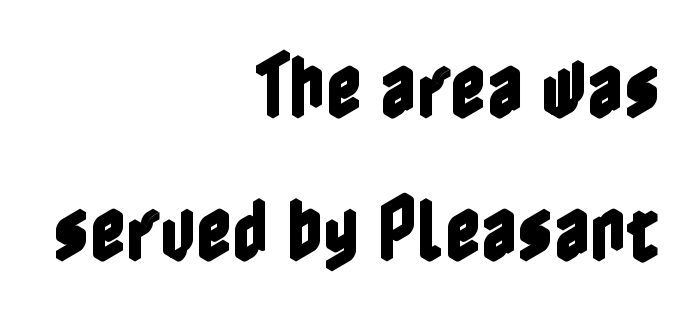
The image shows 70 px condensed type, upright; set right-aligned, loose line spacing (2.04x), normal letter spacing, not underlined; a medium x-height.
